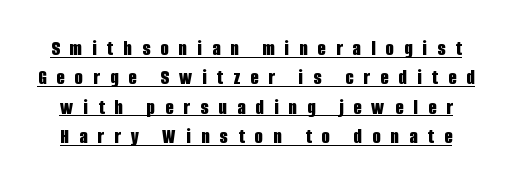
Q: Is the text bold? A: Yes.
Q: Is the text italic (slanted)? A: No, it is upright.
Q: Is the text underlined? A: Yes.
Q: Is the spacing between letters normal or unusually wide? A: Unusually wide.
Q: Is the spacing between lines tight, normal or loose? A: Normal.
